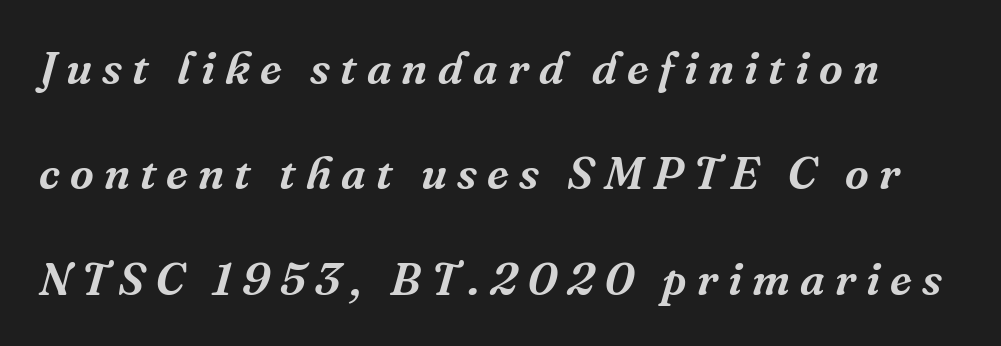
The image shows 46 px serif type, italic (leaning right); set loose line spacing (2.29x), unusually wide letter spacing (+0.22 em), not underlined; medium stroke contrast and a medium x-height.
